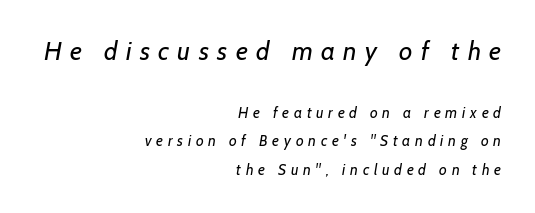
Is this a heavy cut? Hardly; it is regular or lighter. This rendering uses right alignment, leaving the left contour irregular. Tracking here is generous; glyphs stand well apart from one another. Underlining? Definitely not there.
